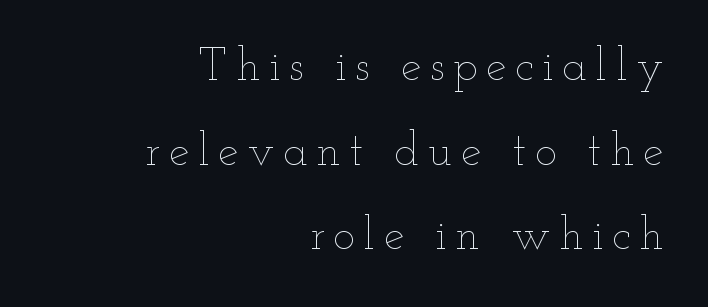
The image shows 46 px thin, wide type, upright; set right-aligned, line spacing 1.84x, not underlined; low stroke contrast and a small x-height.
